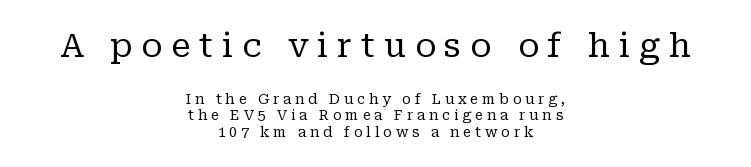
Q: Is the text bold? A: No.
Q: Is the text italic (slanted)? A: No, it is upright.
Q: Is the typeface a serif or a sans-serif typeface? A: Serif.
Q: Is the text underlined? A: No.
Q: How is the paragraph aligned? A: Centered.
Q: Is the spacing between letters normal or unusually wide? A: Unusually wide.
Q: Which block of text is set in a larger size, the first (top) or the second (bottom)? A: The first (top) one.
Q: Width (condensed, normal, or wide)? A: Normal.
Q: Stroke contrast? A: Low.
Q: x-height? A: Medium.
Q: Monospaced? A: No.
